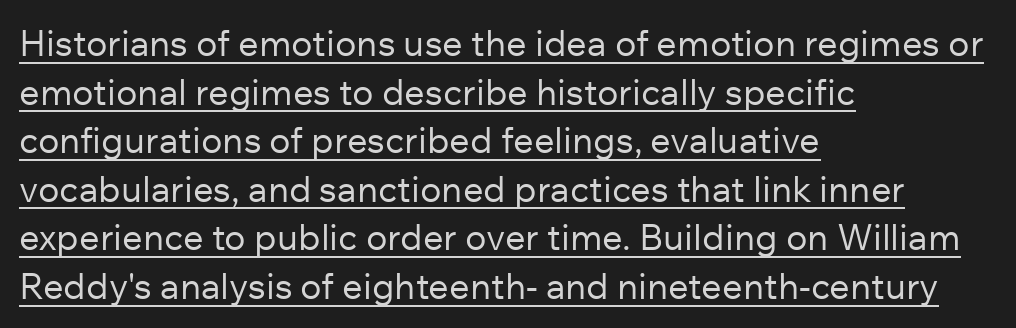
{"serif": "no", "italic": "no", "bold": "no", "weight": "regular", "width": "normal", "stroke_contrast": "low", "x_height": "medium", "monospaced": "no", "underline": "yes", "align": "left", "line_spacing": "normal", "line_spacing_ratio": 1.35, "letter_spacing": "normal", "letter_spacing_em": 0.0, "glyph_px": 36}
